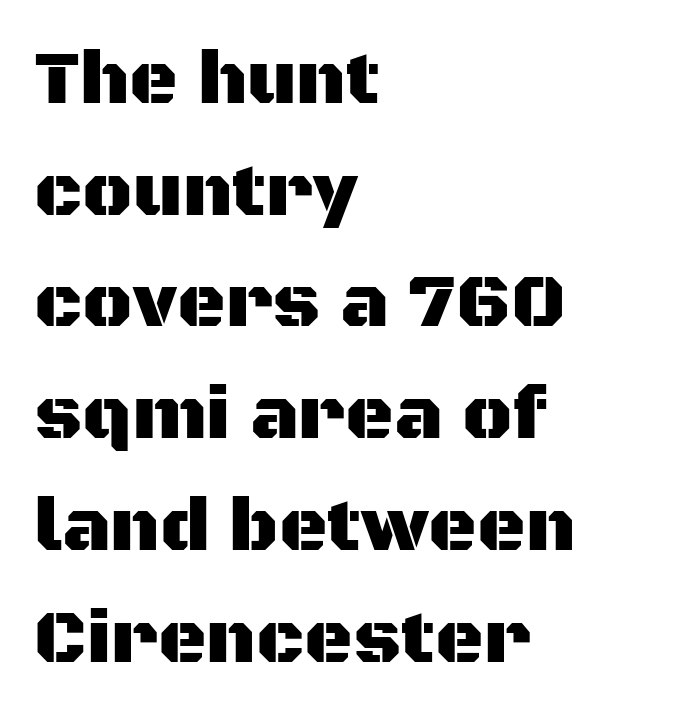
{"serif": "no", "italic": "no", "width": "normal", "stroke_contrast": "medium", "x_height": "large", "monospaced": "no", "underline": "no", "align": "left", "line_spacing": "normal", "line_spacing_ratio": 1.49, "letter_spacing": "normal", "letter_spacing_em": 0.0, "glyph_px": 75}
